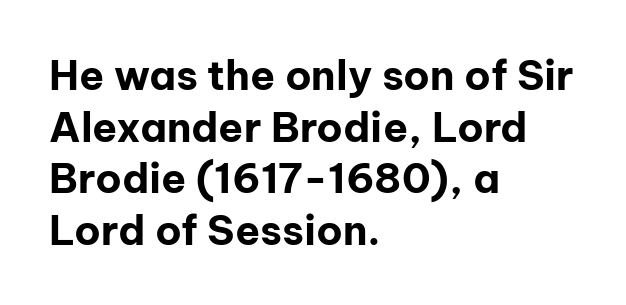
In terms of posture, this sample is upright. Plain, unruled lines of type. Nope, no serifs anywhere on these letters. Where is the straight margin? On the left. The face used here is proportionally spaced, like ordinary book or web type. Standard letterfit; no display-style spreading of the glyphs.
